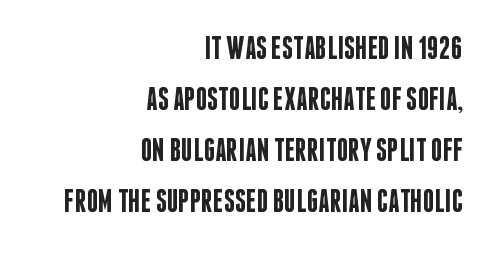
Every character sits straight up, as roman type does. Whoever set this chose a conventional vertical rhythm. Casual observation: everything's shoved over to the right. Has an underline been added? It has not. Look at the bottom of the vertical strokes: they stop flat, with no serifs. The sample has been set in demibold, a notch under bold.
